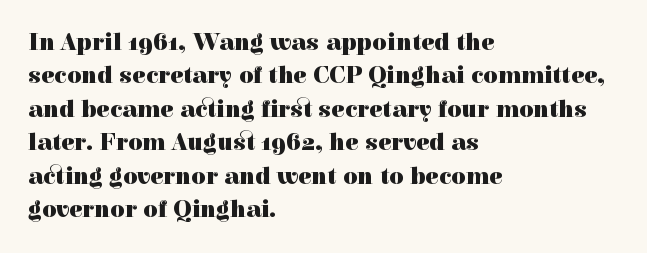
{"italic": "no", "bold": "yes", "underline": "no", "align": "left", "line_spacing": "normal", "line_spacing_ratio": 1.34, "letter_spacing": "normal", "letter_spacing_em": 0.0, "glyph_px": 25}
